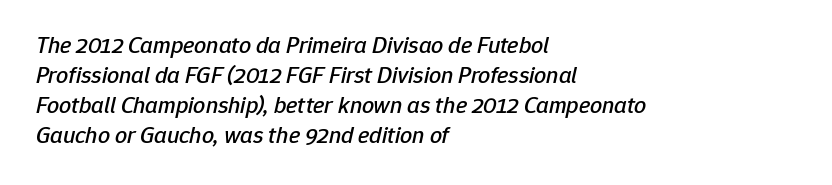
The image shows 24 px text type, italic (leaning right); set left-aligned, normal line spacing (1.25x), normal letter spacing, not underlined.
